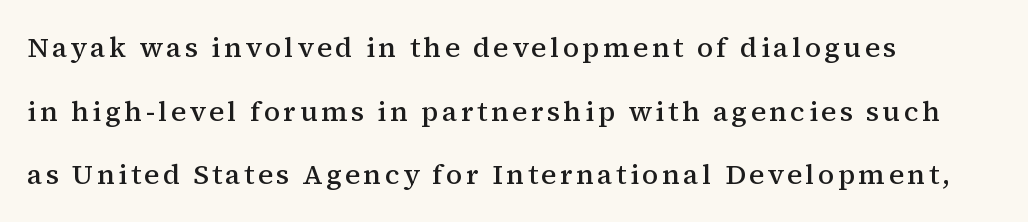
{"serif": "yes", "italic": "no", "bold": "semi", "weight": "semibold", "width": "normal", "stroke_contrast": "medium", "x_height": "medium", "monospaced": "no", "underline": "no", "align": "left", "line_spacing": "loose", "line_spacing_ratio": 2.27, "glyph_px": 28}
